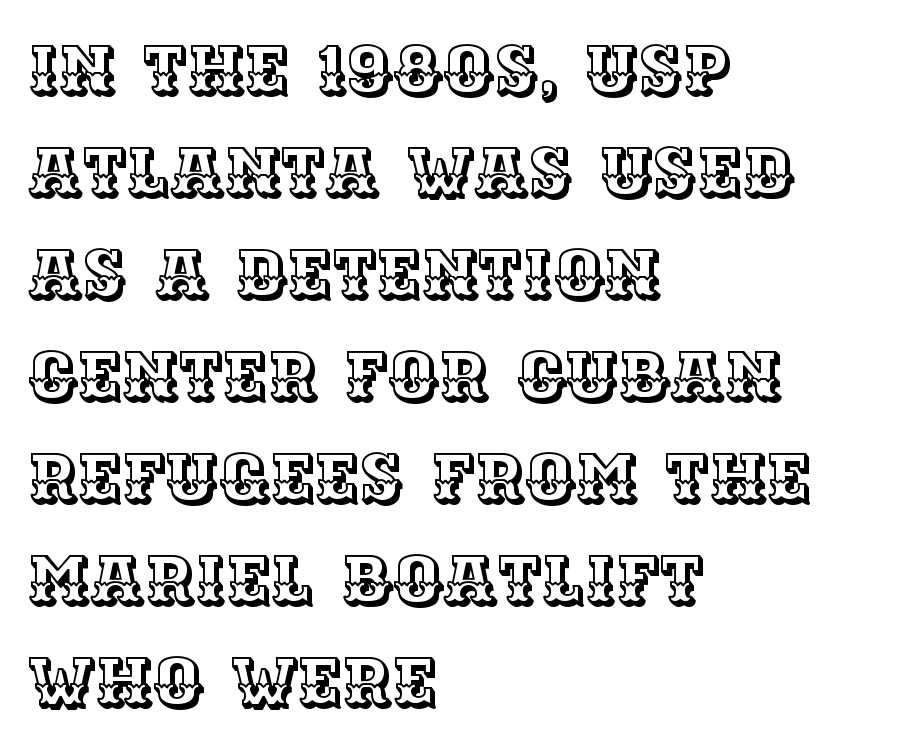
The image shows 68 px text type, upright; set left-aligned, normal line spacing (1.5x), normal letter spacing, not underlined; a large x-height.
